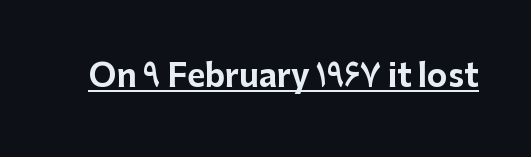
Unlike a traditional serif, this face leaves its strokes unadorned. The type sits square on the baseline with zero lean. What weight is shown? A full bold with thick strokes. You could not count columns in this text — the font is proportionally spaced. Check the space under the baseline: a stroke is drawn there. The letters sit at their default tracking, neither squeezed nor spread.
